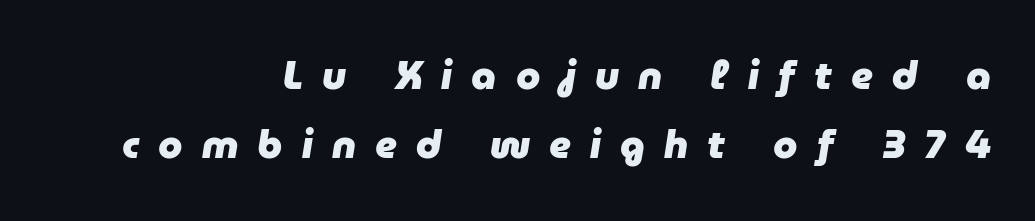
The image shows 39 px heavy type, italic (leaning right); set right-aligned, line spacing 1.78x, unusually wide letter spacing (+0.49 em), not underlined; low stroke contrast and a medium x-height.
